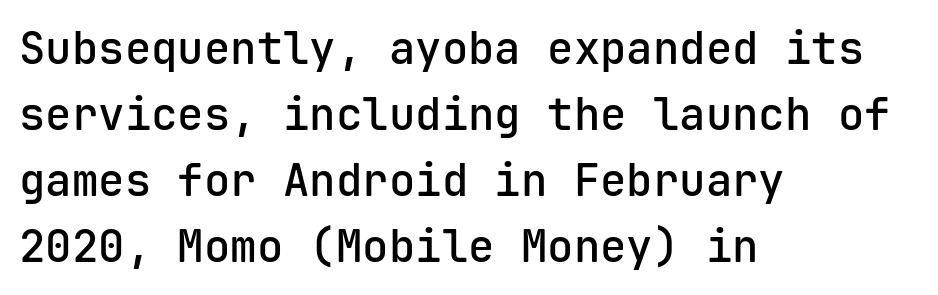
The image shows 44 px semibold sans-serif type, upright, monospaced; set left-aligned, normal line spacing (1.5x), normal letter spacing, not underlined; low stroke contrast and a medium x-height.
